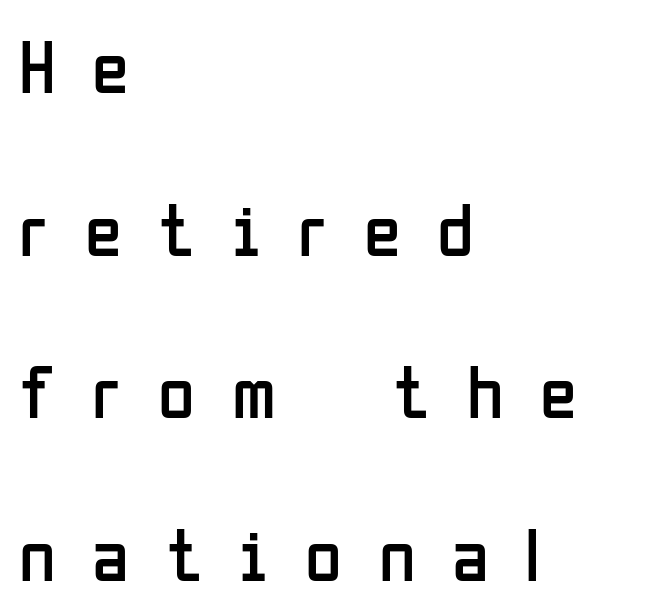
The image shows 75 px regular-weight, condensed sans-serif type, upright; set left-aligned, loose line spacing (2.17x), unusually wide letter spacing (+0.49 em), not underlined; low stroke contrast and a medium x-height.
